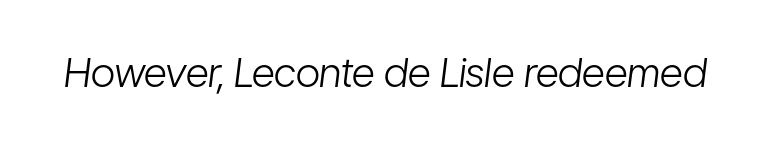
Words float on clear page, feet unadorned. Here the designer chose a conventional face with non-uniform glyph widths. Is this a heavy cut? Hardly; it is regular or lighter. Spacing between characters is what you'd get straight out of the box.
